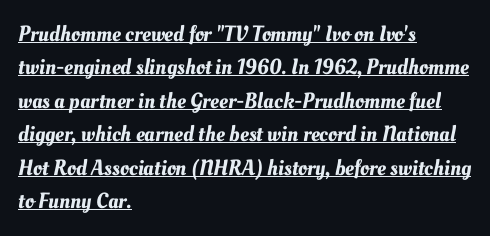
Q: Is the text underlined? A: Yes.
Q: How is the paragraph aligned? A: Left-aligned.
Q: Is the spacing between letters normal or unusually wide? A: Normal.
Q: Is the spacing between lines tight, normal or loose? A: Normal.
